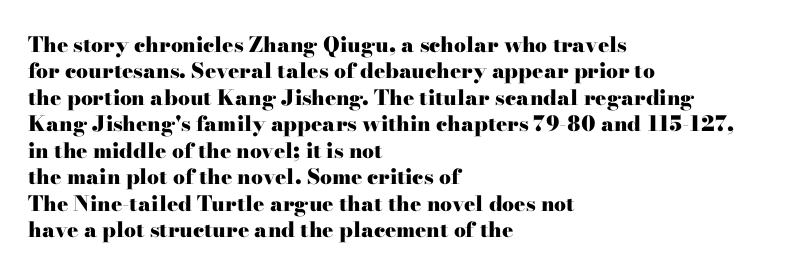
Q: Is the text bold? A: Yes.
Q: Is the text italic (slanted)? A: No, it is upright.
Q: Is the text underlined? A: No.
Q: How is the paragraph aligned? A: Left-aligned.
Q: Is the spacing between letters normal or unusually wide? A: Normal.
Q: Is the spacing between lines tight, normal or loose? A: Normal.
